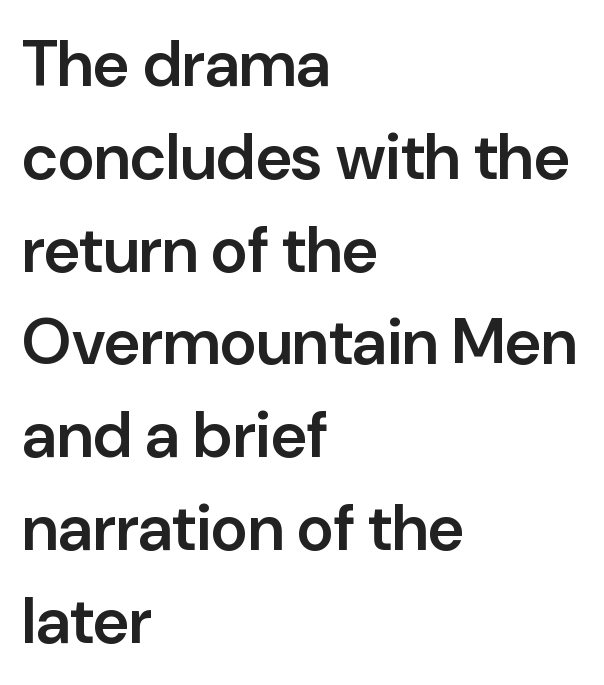
The passage shown is typed in a proportional face where columns would drift. The string is rendered with underlining switched off. The rendering keeps characters at their native spacing. If you drew a ruler down the left edge, every line would touch it. In terms of leading, this rendering sits right in the middle. Tall strokes in this sample are plumb rather than angled.
